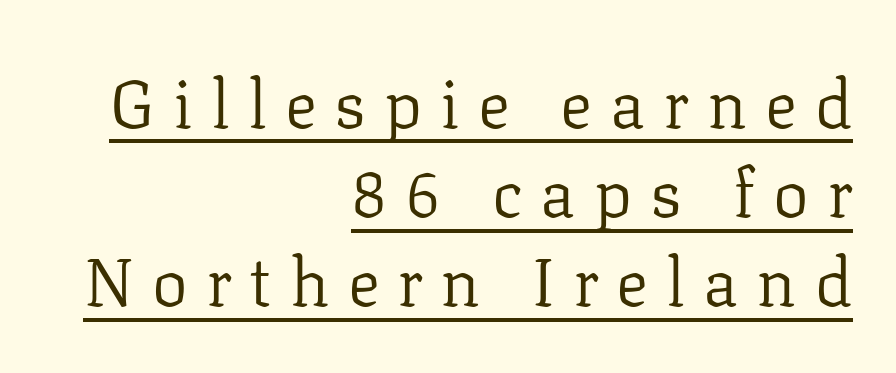
Q: Is the text bold? A: No.
Q: Is the text italic (slanted)? A: No, it is upright.
Q: Is the typeface a serif or a sans-serif typeface? A: Serif.
Q: Is the text underlined? A: Yes.
Q: How is the paragraph aligned? A: Right-aligned.
Q: Is the spacing between letters normal or unusually wide? A: Unusually wide.
Q: Is the spacing between lines tight, normal or loose? A: Normal.
Q: Width (condensed, normal, or wide)? A: Normal.
Q: Stroke contrast? A: Low.
Q: x-height? A: Medium.
Q: Monospaced? A: No.
